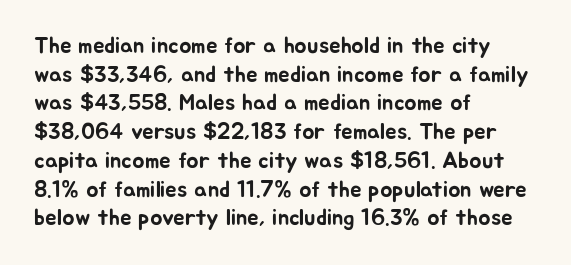
Q: Is the text italic (slanted)? A: No, it is upright.
Q: Is the text underlined? A: No.
Q: How is the paragraph aligned? A: Left-aligned.
Q: Is the spacing between letters normal or unusually wide? A: Normal.
Q: Is the spacing between lines tight, normal or loose? A: Normal.
